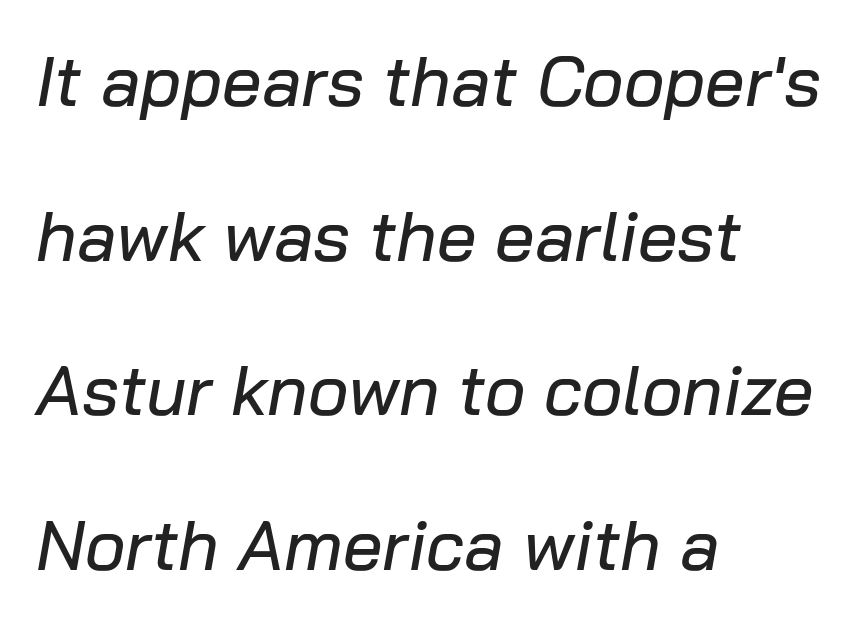
Standard letterfit; no display-style spreading of the glyphs. Rows of type keep a wide berth in the vertical direction. Only glyphs here, with clear space below each row. The rendering anchors every line to the left-hand side.
